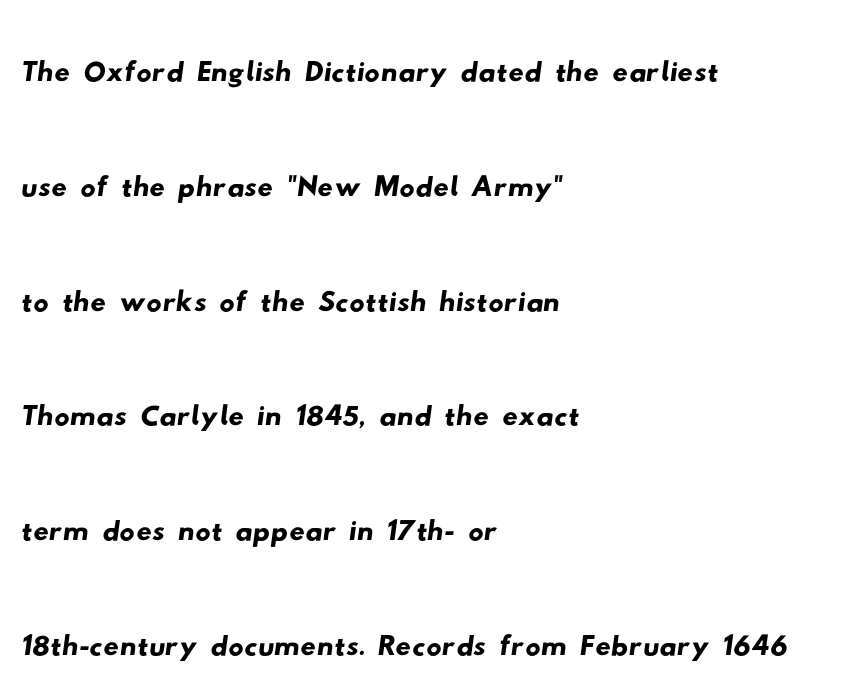
The image shows 76 px wide sans-serif type; set left-aligned, normal line spacing (1.51x), normal letter spacing, not underlined; low stroke contrast and a small x-height.
